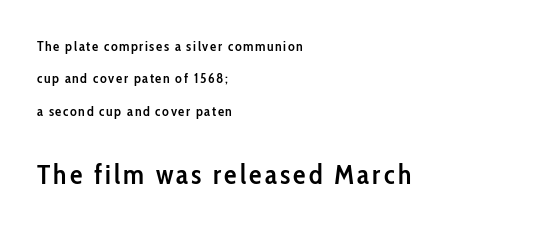
Q: Is the text bold? A: Semi-bold.
Q: Is the text italic (slanted)? A: No, it is upright.
Q: Is the typeface a serif or a sans-serif typeface? A: Sans-serif.
Q: Is the text underlined? A: No.
Q: How is the paragraph aligned? A: Left-aligned.
Q: Is the spacing between lines tight, normal or loose? A: Loose.
Q: Which block of text is set in a larger size, the first (top) or the second (bottom)? A: The second (bottom) one.
Q: Width (condensed, normal, or wide)? A: Condensed.
Q: Stroke contrast? A: Low.
Q: x-height? A: Medium.
Q: Monospaced? A: No.
